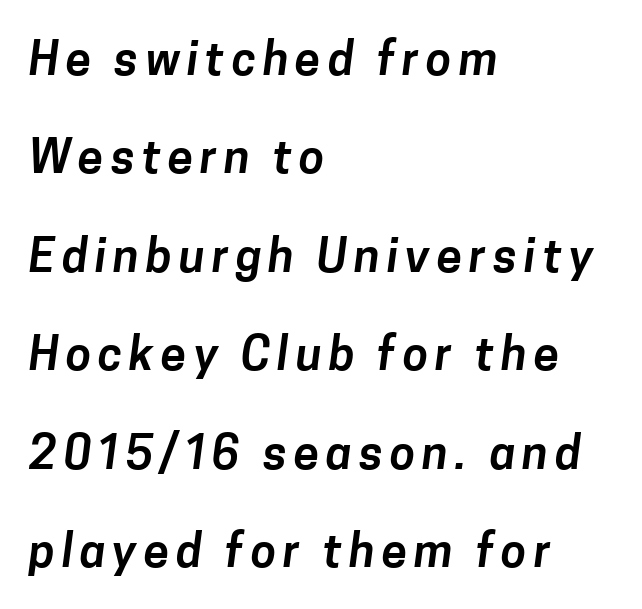
The typeface chosen for these lines omits serifs. The paragraph has a hard left edge and a soft right edge. Honestly, the rows look like they've been pulled way apart. Lines of text with bare space underneath. Is this a fixed-width face? No — the glyphs have proportional, varying widths.
